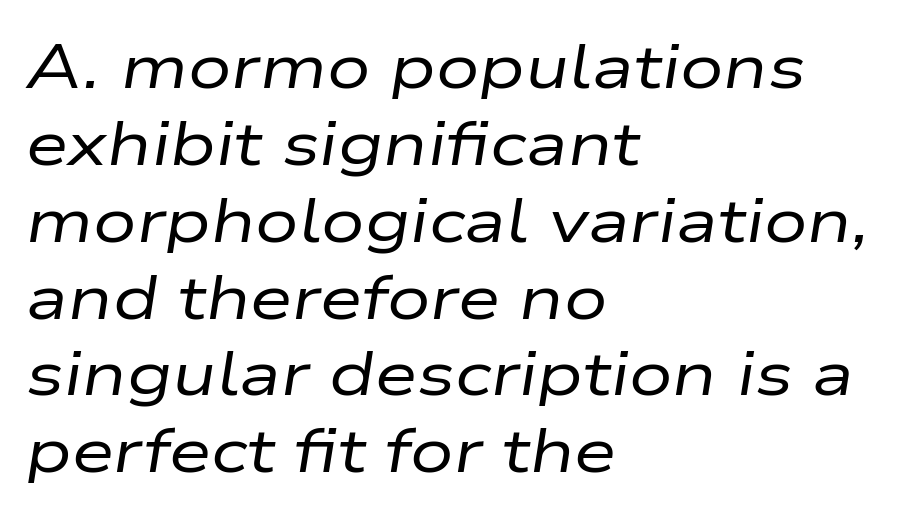
Look at the tracking — it's just the regular setting, nothing added. Slant detected: the letters are inclined. Where is the straight margin? On the left. Is the type heavy? It reads as light-to-regular instead. Just letters on the line, the space beneath them empty. The rendering uses natural spacing where letterforms have individual widths.
